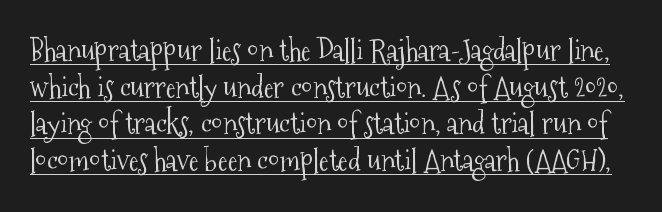
This sample has the flowing, uneven cadence of proportional lettering. Quick note: underline on. Rendered with straight, roman letterforms. This is serif lettering, the kind often seen in printed books.
